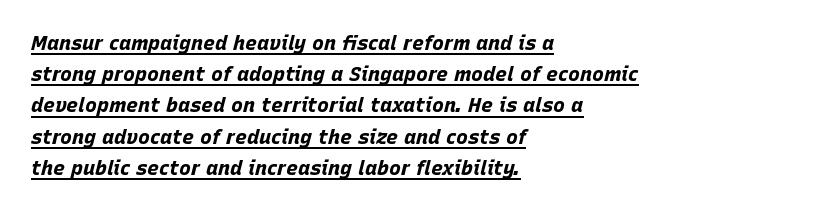
Q: Is the text bold? A: Yes.
Q: Is the text italic (slanted)? A: Yes, it leans right by about 15 degrees.
Q: Is the text underlined? A: Yes.
Q: How is the paragraph aligned? A: Left-aligned.
Q: Is the spacing between letters normal or unusually wide? A: Normal.
Q: Is the spacing between lines tight, normal or loose? A: Normal.
